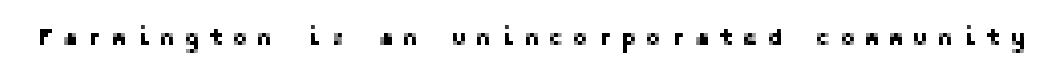
The image shows 23 px text type, upright; set unusually wide letter spacing (+0.39 em), not underlined.
